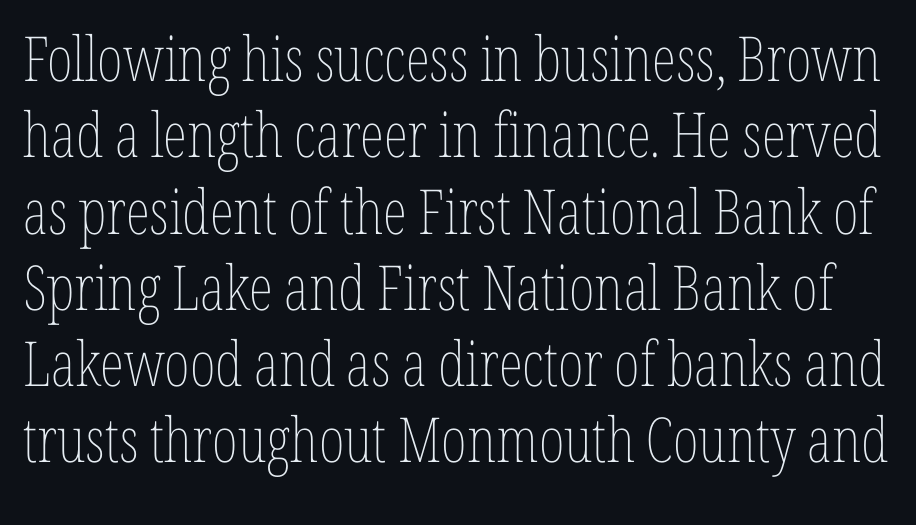
The horizontal fit of the characters is conventional and even. Characters remain perfectly vertical along every line. Any mark beneath the type? The region is blank. Letters have the restrained weight of plain body copy at most.
